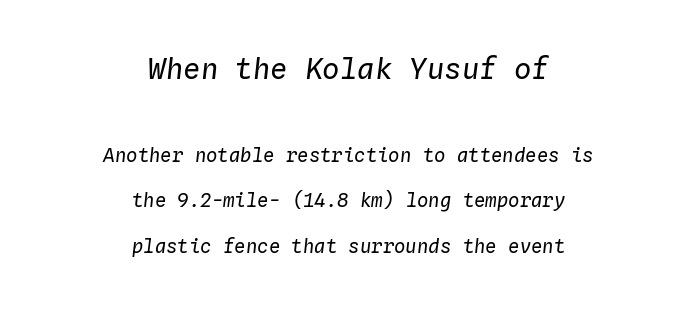
The image shows 29 px regular-weight type, italic (leaning right), monospaced; set centered, loose line spacing (2.38x), normal letter spacing, not underlined; the first (top) block is 1.53x larger; low stroke contrast and a medium x-height.
